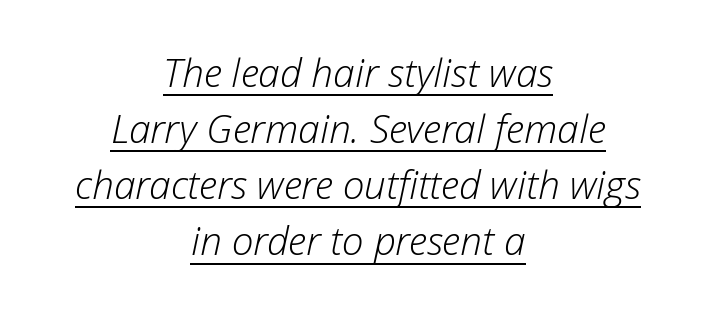
{"italic": "yes", "lean": "right", "slant_degrees": 12, "bold": "no", "weight": "light", "width": "normal", "stroke_contrast": "low", "x_height": "medium", "monospaced": "no", "underline": "yes", "align": "center", "line_spacing": "normal", "line_spacing_ratio": 1.44, "letter_spacing": "normal", "letter_spacing_em": 0.0, "glyph_px": 39}
